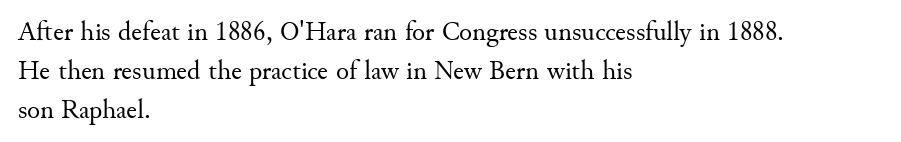
{"italic": "no", "bold": "no", "underline": "no", "align": "left", "line_spacing": "normal", "line_spacing_ratio": 1.44, "letter_spacing": "normal", "letter_spacing_em": 0.0, "glyph_px": 27}
